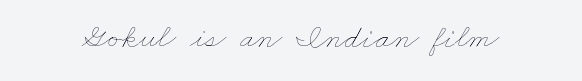
The horizontal fit of the characters is conventional and even. Spacing verdict: proportional, widths tailored to each character. The cut favours lightness, reaching ordinary text weight at its darkest. Anything drawn beneath the words? Only blank space.
